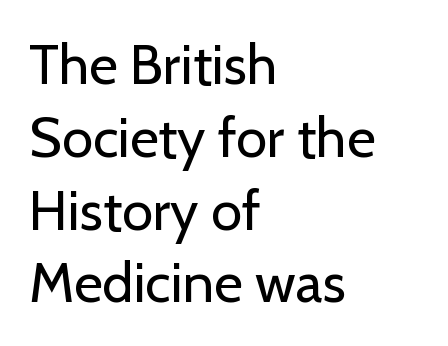
{"serif": "no", "italic": "no", "bold": "no", "weight": "regular", "width": "normal", "stroke_contrast": "low", "x_height": "medium", "monospaced": "no", "underline": "no", "align": "left", "line_spacing": "normal", "line_spacing_ratio": 1.3, "letter_spacing": "normal", "letter_spacing_em": 0.0, "glyph_px": 56}
